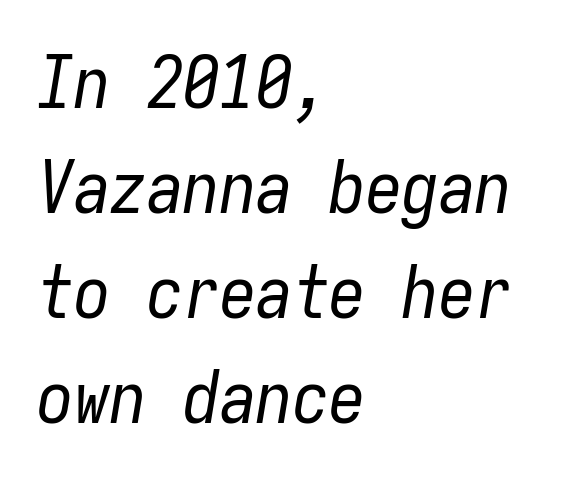
{"italic": "yes", "lean": "right", "slant_degrees": 9, "bold": "no", "weight": "regular", "width": "condensed", "stroke_contrast": "low", "x_height": "medium", "monospaced": "yes", "underline": "no", "align": "left", "line_spacing": "normal", "line_spacing_ratio": 1.44, "letter_spacing": "normal", "letter_spacing_em": 0.0, "glyph_px": 73}
